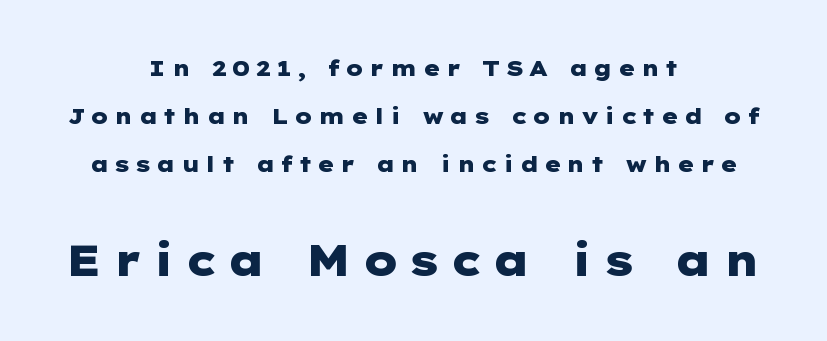
The image shows 43 px heavy, wide sans-serif type, upright; set centered, loose line spacing (2.19x), unusually wide letter spacing (+0.24 em), not underlined; the second (bottom) block is 1.95x larger; low stroke contrast and a medium x-height.
